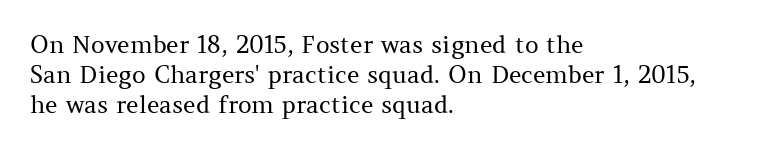
The image shows 24 px text type, upright; set left-aligned, normal line spacing (1.25x), normal letter spacing, not underlined.
